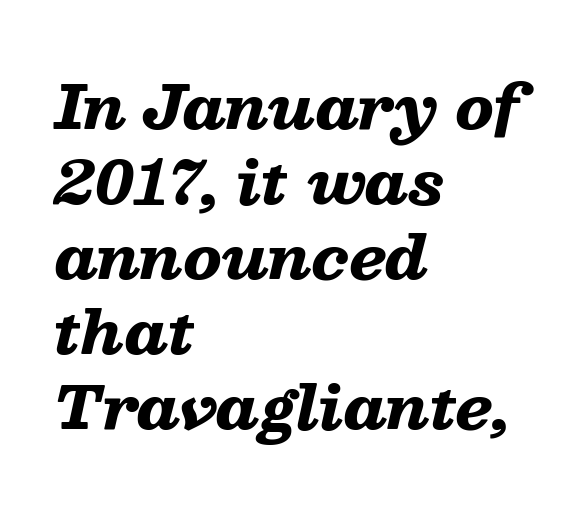
Descenders hang freely into open space. The passage shown is typed in a proportional face where columns would drift. In terms of weight, the rendering is a true, heavy bold. The letters are slanted; this is an italic face.
